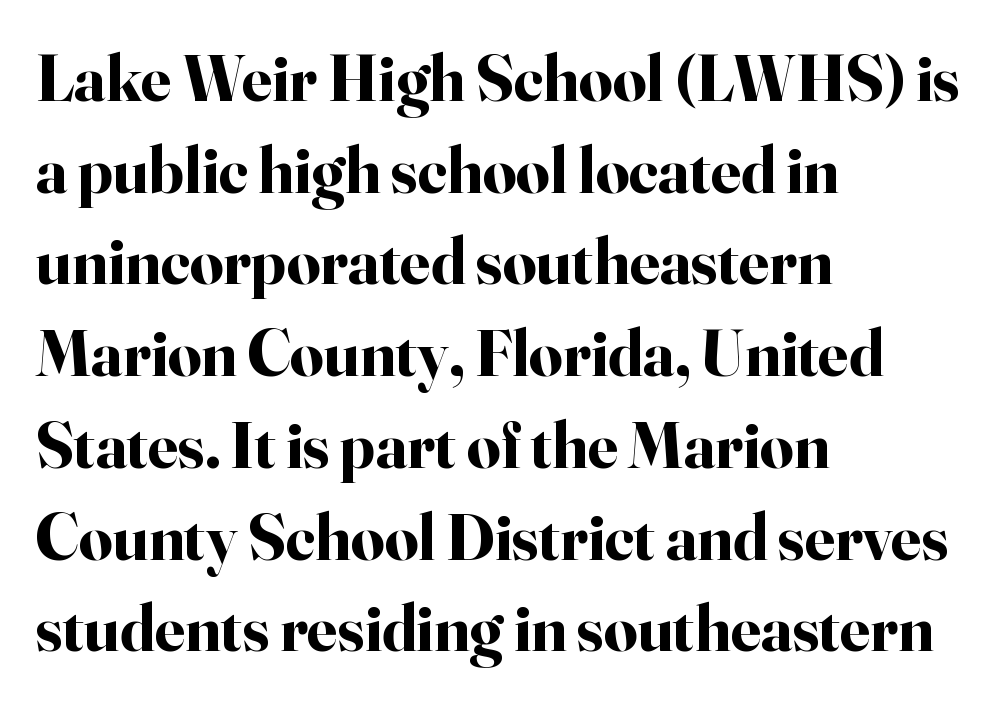
The image shows 66 px bold serif type, upright; set left-aligned, normal line spacing (1.39x), normal letter spacing, not underlined; high stroke contrast and a small x-height.
